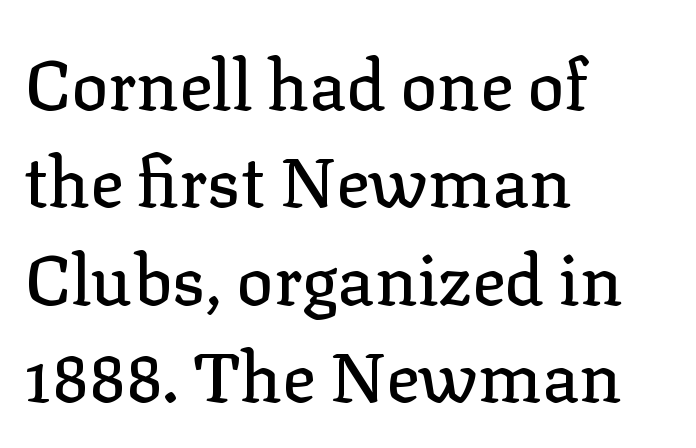
Beneath every word, the page is bare. You could call the tracking neutral — neither tight nor loose. Regarding serifs, this sample has them. Successive baselines arrive at the customary interval.
